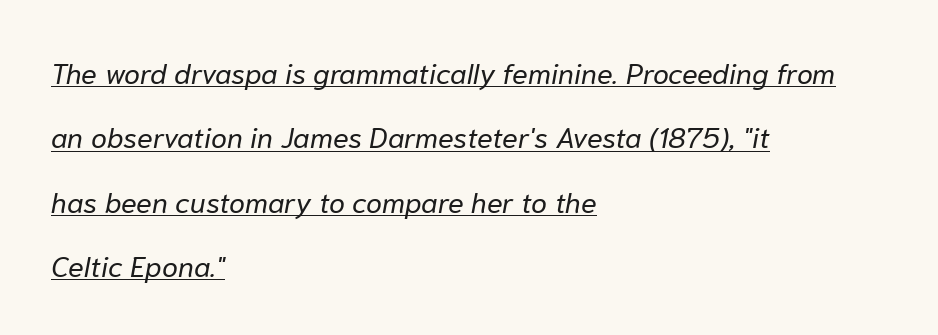
The image shows 29 px regular-weight type, italic (leaning right); set left-aligned, loose line spacing (2.22x), normal letter spacing, underlined; low stroke contrast and a medium x-height.
